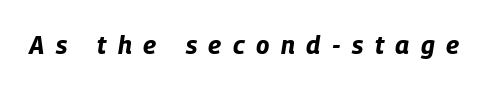
The image shows 25 px bold type, italic (leaning right); set unusually wide letter spacing (+0.46 em), not underlined.
